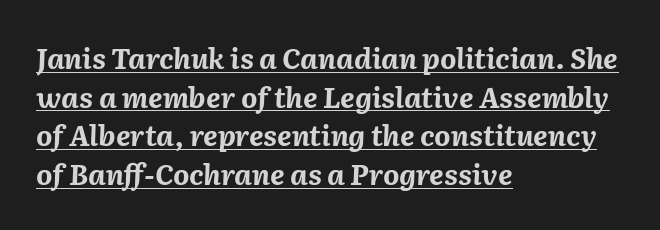
Is there much room between lines? A standard amount, neither cramped nor airy. Caption: standard tracking, unaltered. Where is the straight margin? On the left. Looking at the ascenders, they clearly lean. A baseline rule has been typeset under these characters. Is the type bold? Yes — the strokes are clearly thick and heavy.
